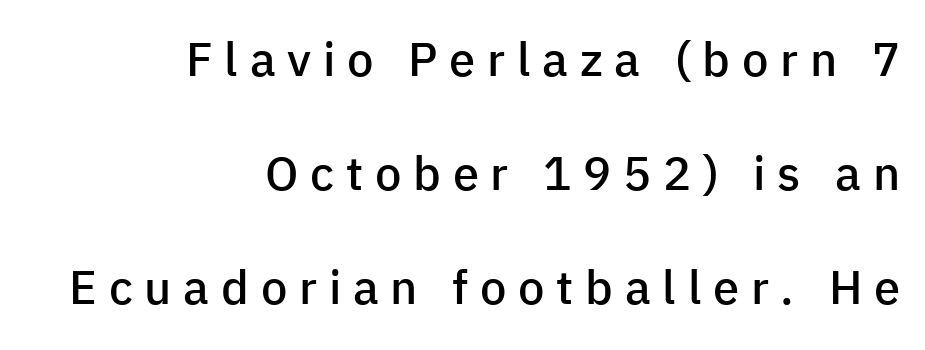
Each letter keeps its own natural width here, so spacing adapts to shape. The font's upright variant was chosen for this text. Line endings align vertically; line beginnings do not. Beneath every word, the page is bare. Successive baselines arrive slowly, with a big drop between each.
